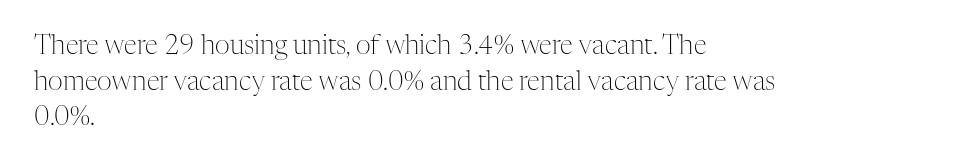
Q: Is the text bold? A: No.
Q: Is the text italic (slanted)? A: No, it is upright.
Q: Is the text underlined? A: No.
Q: How is the paragraph aligned? A: Left-aligned.
Q: Is the spacing between letters normal or unusually wide? A: Normal.
Q: Is the spacing between lines tight, normal or loose? A: Normal.
